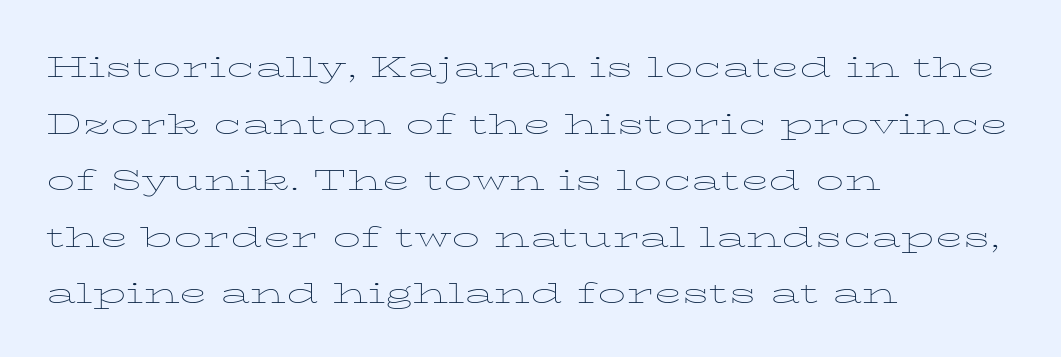
{"italic": "no", "bold": "no", "weight": "thin", "width": "wide", "stroke_contrast": "low", "x_height": "medium", "monospaced": "no", "underline": "no", "align": "left", "line_spacing": "normal", "line_spacing_ratio": 1.53, "letter_spacing": "normal", "letter_spacing_em": 0.0, "glyph_px": 37}
